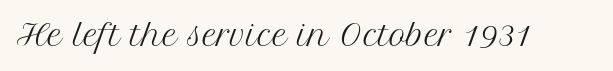
{"serif": "yes", "bold": "no", "weight": "regular", "width": "normal", "stroke_contrast": "medium", "x_height": "medium", "monospaced": "no", "underline": "no", "letter_spacing": "normal", "letter_spacing_em": 0.0, "glyph_px": 29}
